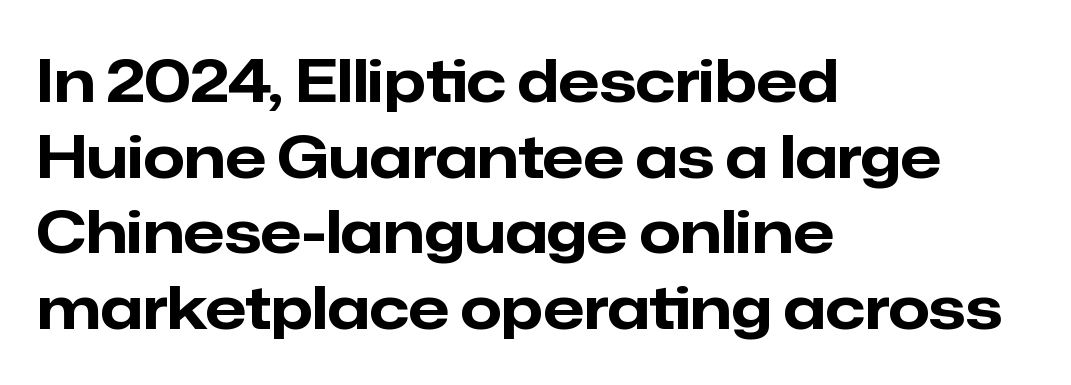
Q: Is the text bold? A: Yes.
Q: Is the text italic (slanted)? A: No, it is upright.
Q: Is the typeface a serif or a sans-serif typeface? A: Sans-serif.
Q: Is the text underlined? A: No.
Q: How is the paragraph aligned? A: Left-aligned.
Q: Is the spacing between letters normal or unusually wide? A: Normal.
Q: Is the spacing between lines tight, normal or loose? A: Normal.
Q: Width (condensed, normal, or wide)? A: Normal.
Q: Stroke contrast? A: Low.
Q: x-height? A: Medium.
Q: Monospaced? A: No.
